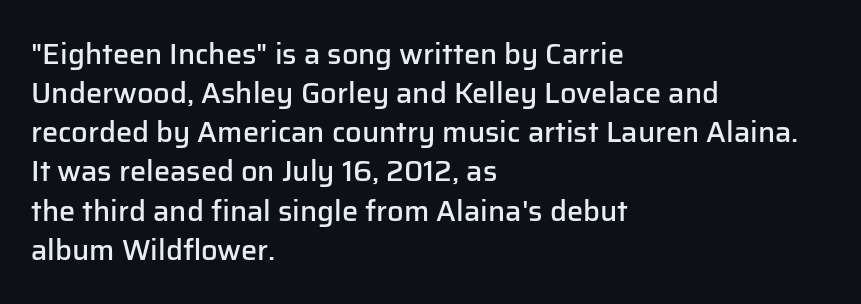
The image shows 29 px semibold sans-serif type, upright; set left-aligned, normal line spacing (1.35x), normal letter spacing, not underlined; low stroke contrast and a medium x-height.
